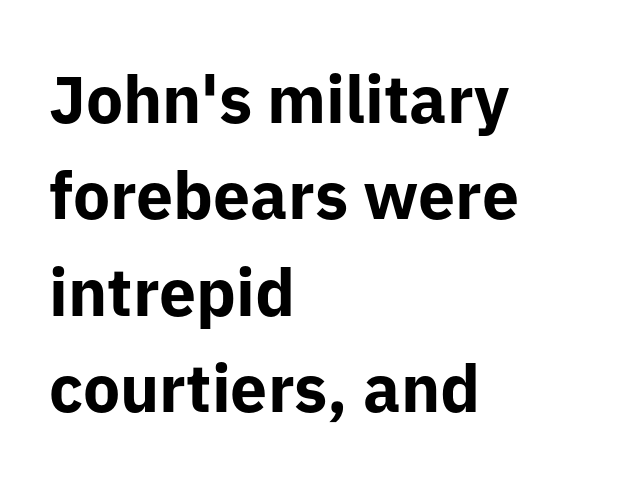
Characters follow at the spacing the type designer built in. This sample has the flowing, uneven cadence of proportional lettering. Tall strokes in this sample are plumb rather than angled. Classification — sans serif. Regarding leading, the lines here are spaced in the standard way. Check the space under the baseline: it is left empty.
